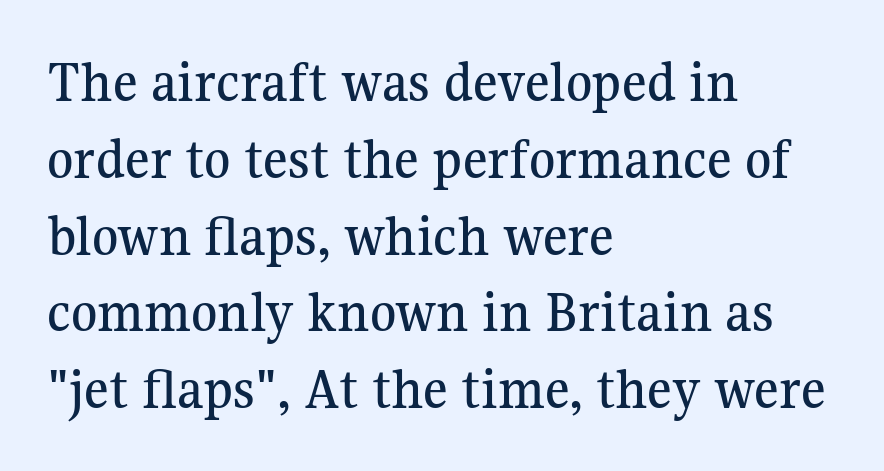
Vertically, the passage feels balanced, rows spaced as you'd expect. The specimen omits any rule beneath the text block's lines. Leftover space on each line is placed entirely after the last word. The rendering uses natural spacing where letterforms have individual widths. The type family on display is of the serif kind. Every character sits straight up, as roman type does.
